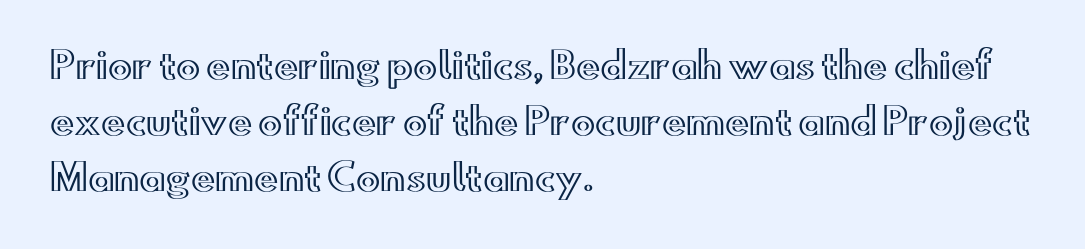
The image shows 36 px wide type, upright; set left-aligned, normal line spacing (1.55x), normal letter spacing, not underlined; a small x-height.
